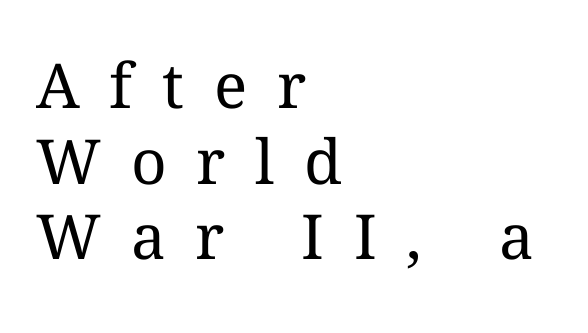
Q: Is the text bold? A: No.
Q: Is the text italic (slanted)? A: No, it is upright.
Q: Is the text underlined? A: No.
Q: How is the paragraph aligned? A: Left-aligned.
Q: Is the spacing between letters normal or unusually wide? A: Unusually wide.
Q: Width (condensed, normal, or wide)? A: Normal.
Q: Stroke contrast? A: Medium.
Q: x-height? A: Medium.
Q: Monospaced? A: No.
